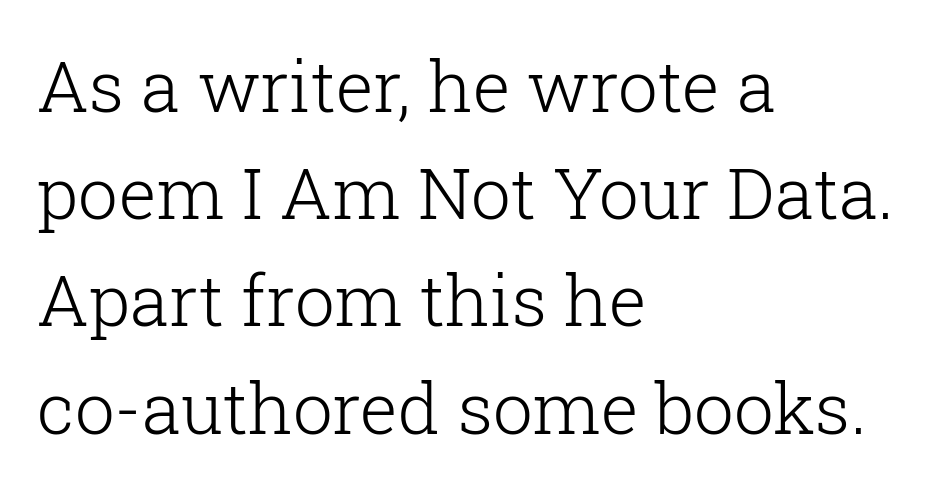
If you measured baseline to baseline, you'd find a middling distance. Look at the tracking — it's just the regular setting, nothing added. Look at the bottom of the vertical strokes: they flare into serifs here. Is this a fixed-width face? No — the glyphs have proportional, varying widths. A student would call this left alignment; a typographer would say flush left, rag right.
